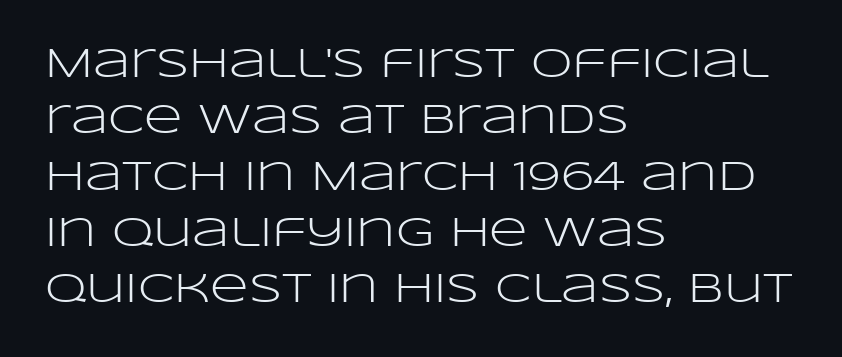
{"serif": "no", "italic": "no", "bold": "no", "weight": "light", "width": "wide", "stroke_contrast": "low", "x_height": "large", "monospaced": "no", "underline": "no", "align": "left", "line_spacing": "normal", "line_spacing_ratio": 1.34, "letter_spacing": "normal", "letter_spacing_em": 0.0, "glyph_px": 42}
